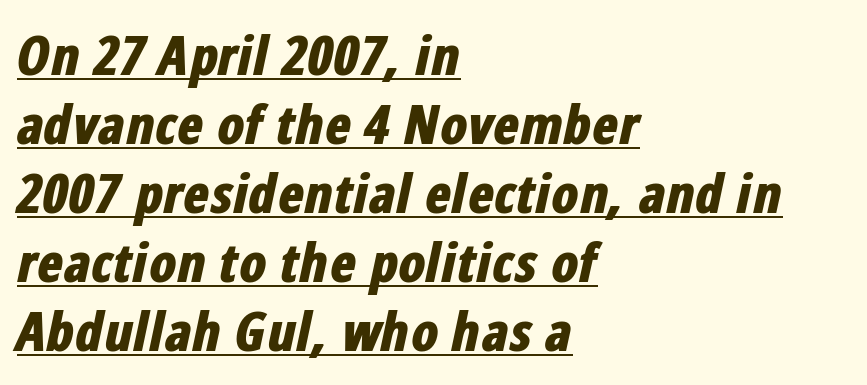
The passage shown is typed in a proportional face where columns would drift. The face used here has the dense, thick strokes of a bold. Like a heading marked for emphasis, these lines bear an underscore. Look at the tracking — it's just the regular setting, nothing added.
